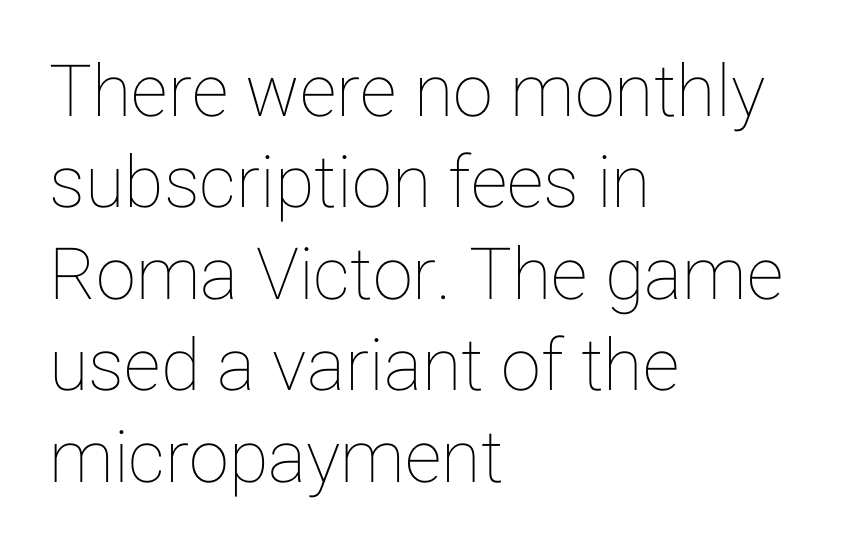
The glyphs are unaccompanied by any horizontal stroke below them. Characters remain perfectly vertical along every line. Each word holds together tightly as a unit, with standard inter-letter gaps. Whoever set this chose a conventional vertical rhythm.
